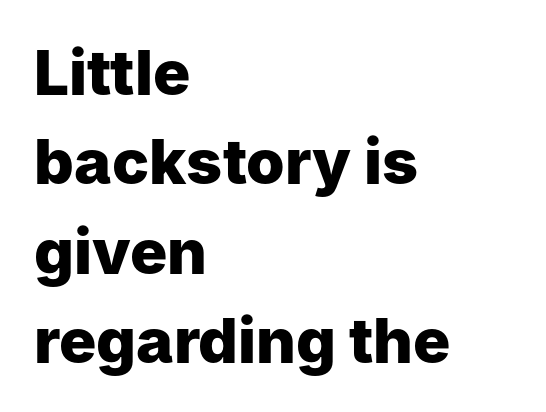
Q: Is the text bold? A: Yes.
Q: Is the text italic (slanted)? A: No, it is upright.
Q: Is the typeface a serif or a sans-serif typeface? A: Sans-serif.
Q: Is the text underlined? A: No.
Q: How is the paragraph aligned? A: Left-aligned.
Q: Is the spacing between letters normal or unusually wide? A: Normal.
Q: Is the spacing between lines tight, normal or loose? A: Normal.
Q: Width (condensed, normal, or wide)? A: Normal.
Q: Stroke contrast? A: Low.
Q: x-height? A: Medium.
Q: Monospaced? A: No.
